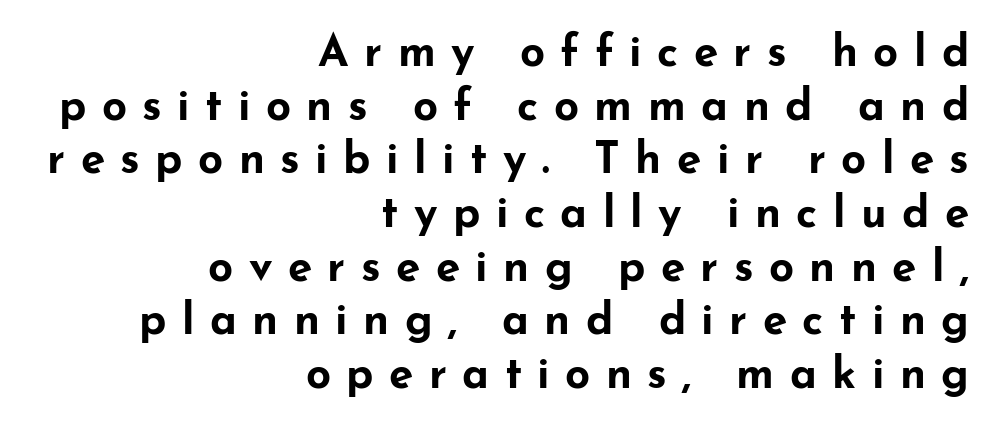
The image shows 44 px bold, wide sans-serif type, upright; set right-aligned, line spacing 1.22x, unusually wide letter spacing (+0.35 em), not underlined; low stroke contrast and a small x-height.
